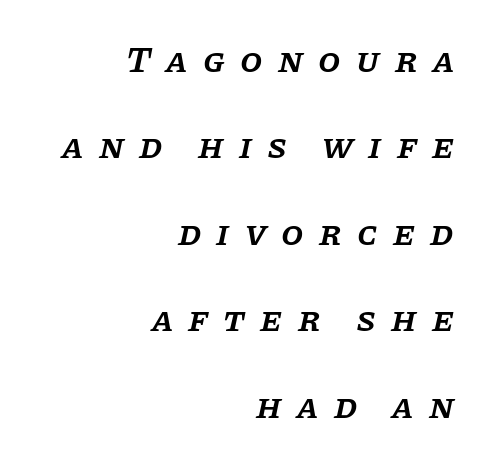
Lines of text with bare space underneath. Does extra space separate the letters? Yes, quite a lot of it. Slightly chunky letters — semibold, I'd say, not full bold. Horizontal bands of white between lines are thick stripes.
